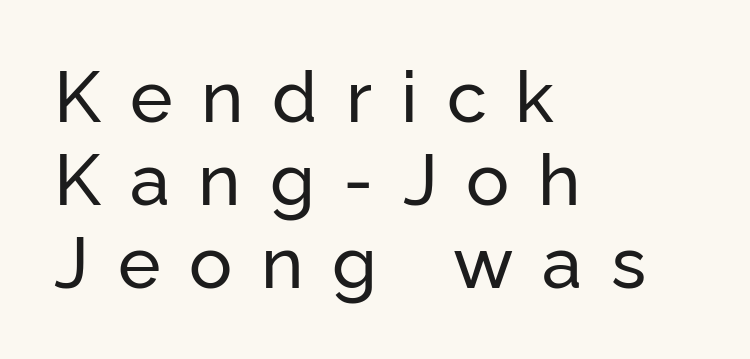
Q: Is the text italic (slanted)? A: No, it is upright.
Q: Is the typeface a serif or a sans-serif typeface? A: Sans-serif.
Q: Is the text underlined? A: No.
Q: How is the paragraph aligned? A: Left-aligned.
Q: Is the spacing between letters normal or unusually wide? A: Unusually wide.
Q: Is the spacing between lines tight, normal or loose? A: Tight.
Q: Width (condensed, normal, or wide)? A: Normal.
Q: Stroke contrast? A: Low.
Q: x-height? A: Medium.
Q: Monospaced? A: No.
